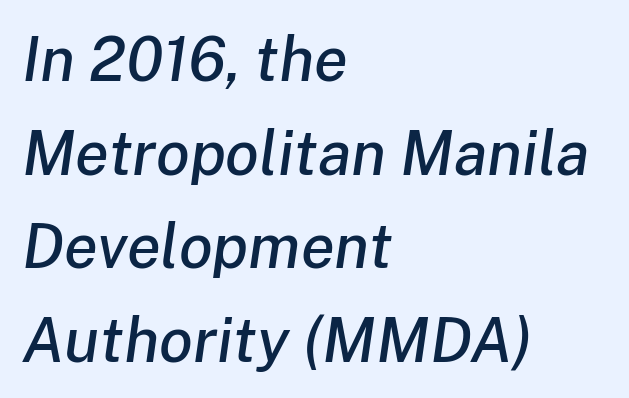
{"italic": "yes", "lean": "right", "slant_degrees": 8, "width": "normal", "stroke_contrast": "low", "x_height": "medium", "monospaced": "no", "underline": "no", "align": "left", "line_spacing": "normal", "line_spacing_ratio": 1.51, "letter_spacing": "normal", "letter_spacing_em": 0.0, "glyph_px": 62}
